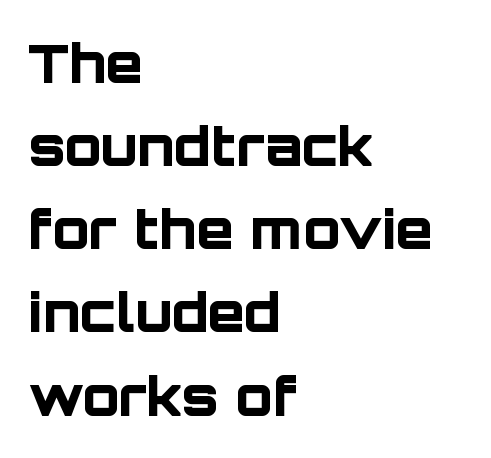
The horizontal fit of the characters is conventional and even. Caption: bold face, heavy strokes. Quick note: interline space is typical. Notice how the stems are strictly vertical — no italics here. Look at the bottom of the vertical strokes: they stop flat, with no serifs.
